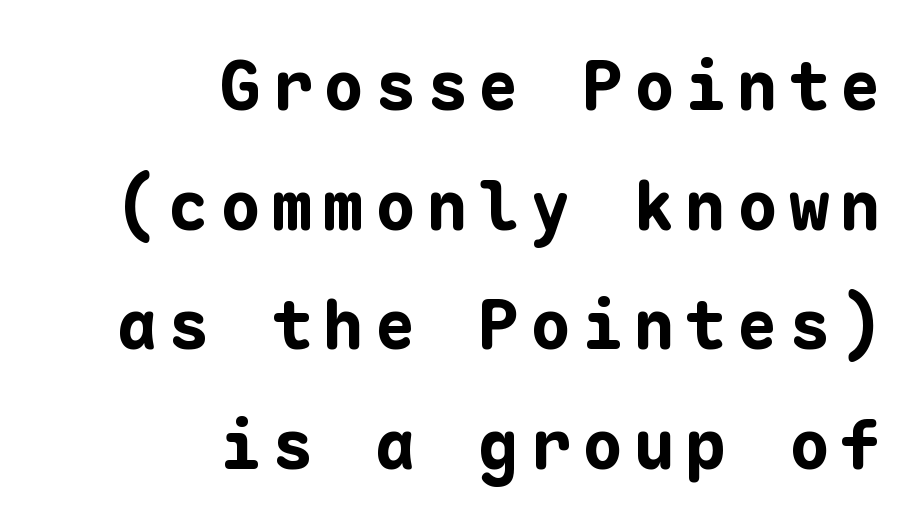
Q: Is the text bold? A: Yes.
Q: Is the text italic (slanted)? A: No, it is upright.
Q: Is the typeface a serif or a sans-serif typeface? A: Sans-serif.
Q: Is the text underlined? A: No.
Q: How is the paragraph aligned? A: Right-aligned.
Q: Width (condensed, normal, or wide)? A: Normal.
Q: Stroke contrast? A: Low.
Q: x-height? A: Medium.
Q: Monospaced? A: Yes.
